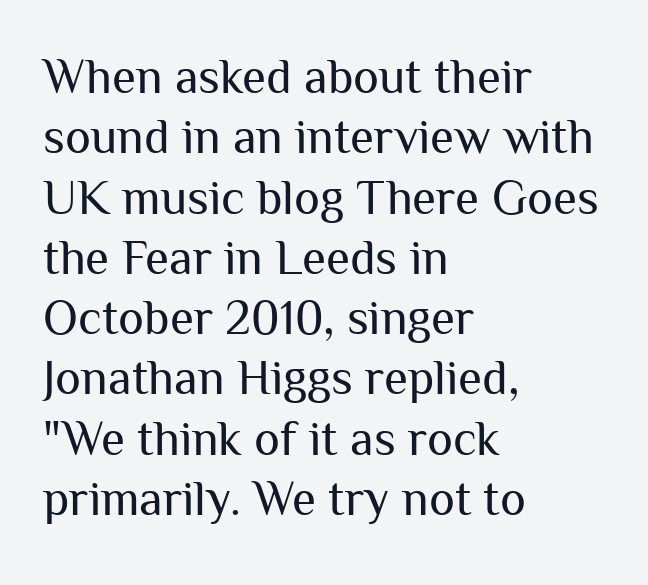
{"serif": "no", "italic": "no", "bold": "no", "weight": "regular", "width": "normal", "stroke_contrast": "medium", "x_height": "medium", "monospaced": "no", "underline": "no", "align": "left", "line_spacing_ratio": 1.23, "letter_spacing": "normal", "letter_spacing_em": 0.0, "glyph_px": 49}
